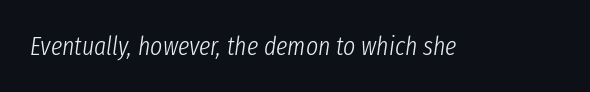
{"italic": "yes", "lean": "right", "slant_degrees": 8, "bold": "no", "underline": "no", "letter_spacing": "normal", "letter_spacing_em": 0.0, "glyph_px": 26}
